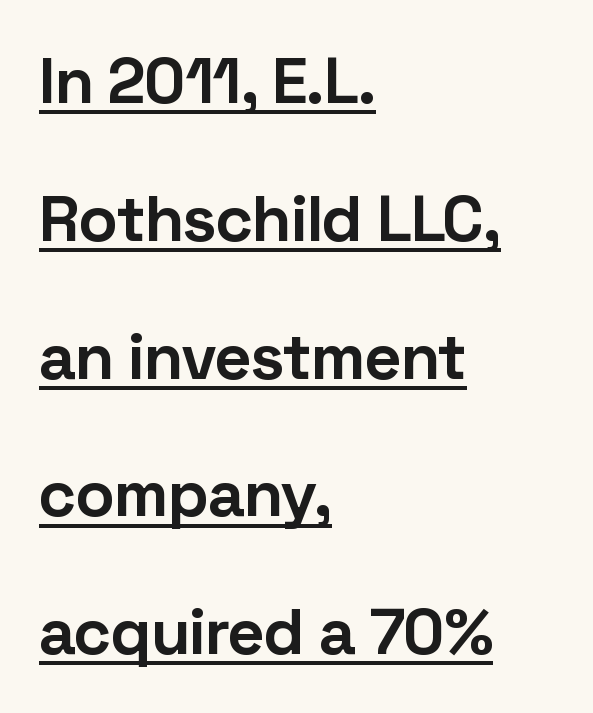
{"serif": "no", "italic": "no", "bold": "yes", "weight": "bold", "width": "normal", "stroke_contrast": "low", "x_height": "medium", "monospaced": "no", "underline": "yes", "align": "left", "line_spacing": "loose", "line_spacing_ratio": 2.12, "letter_spacing": "normal", "letter_spacing_em": 0.0, "glyph_px": 65}
